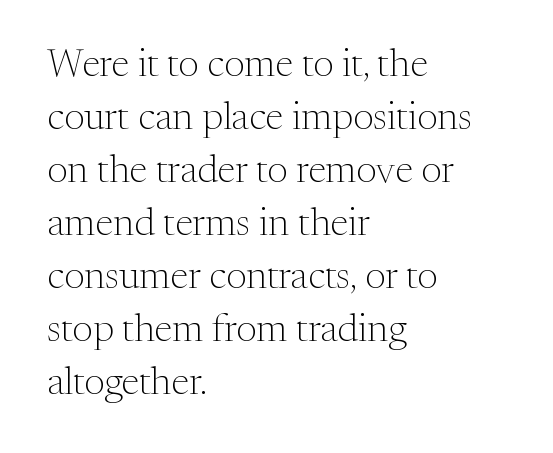
Q: Is the text bold? A: No.
Q: Is the text italic (slanted)? A: No, it is upright.
Q: Is the typeface a serif or a sans-serif typeface? A: Serif.
Q: Is the text underlined? A: No.
Q: How is the paragraph aligned? A: Left-aligned.
Q: Is the spacing between letters normal or unusually wide? A: Normal.
Q: Is the spacing between lines tight, normal or loose? A: Normal.
Q: Width (condensed, normal, or wide)? A: Normal.
Q: Stroke contrast? A: Medium.
Q: x-height? A: Medium.
Q: Monospaced? A: No.
